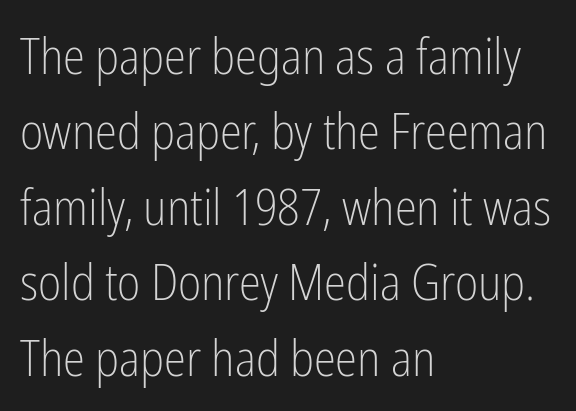
The image shows 50 px light, condensed sans-serif type, upright; set left-aligned, normal line spacing (1.51x), normal letter spacing, not underlined; low stroke contrast and a medium x-height.
